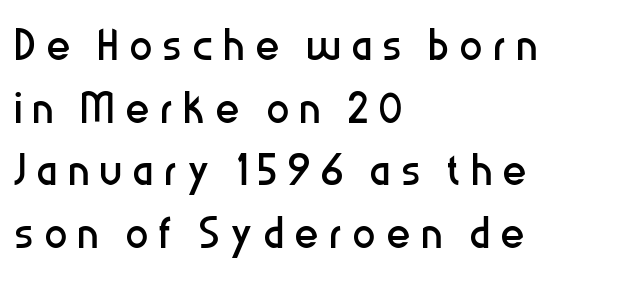
Q: Is the text bold? A: No.
Q: Is the text italic (slanted)? A: No, it is upright.
Q: Is the typeface a serif or a sans-serif typeface? A: Sans-serif.
Q: Is the text underlined? A: No.
Q: How is the paragraph aligned? A: Left-aligned.
Q: Is the spacing between lines tight, normal or loose? A: Tight.
Q: Width (condensed, normal, or wide)? A: Condensed.
Q: Stroke contrast? A: Low.
Q: x-height? A: Medium.
Q: Monospaced? A: No.
